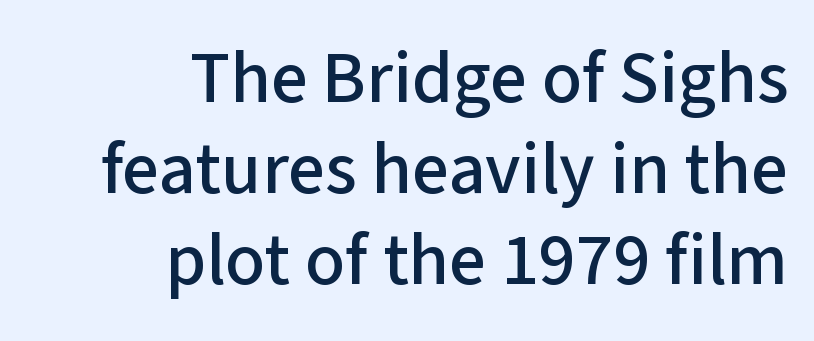
The image shows 74 px sans-serif type, upright; set right-aligned, line spacing 1.23x, normal letter spacing, not underlined; low stroke contrast and a medium x-height.
